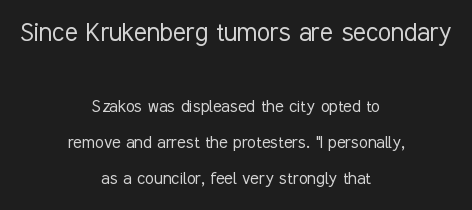
{"serif": "no", "italic": "no", "bold": "no", "weight": "light", "width": "condensed", "stroke_contrast": "low", "x_height": "medium", "monospaced": "no", "underline": "no", "align": "center", "line_spacing_ratio": 1.8, "letter_spacing": "normal", "letter_spacing_em": 0.0, "larger_block": "first", "size_ratio": 1.5, "glyph_px": 30}
